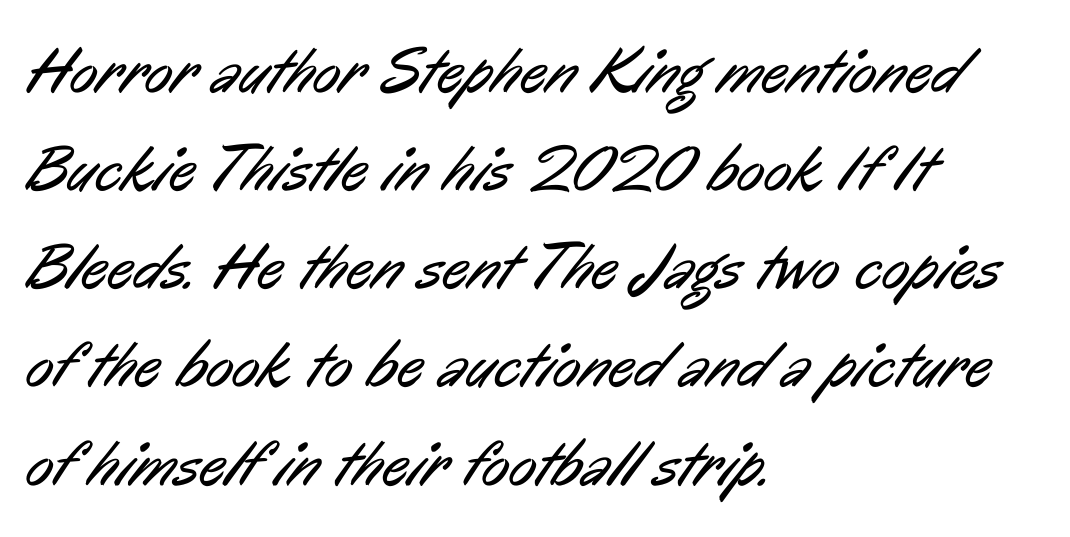
Q: Is the text bold? A: No.
Q: Is the typeface a serif or a sans-serif typeface? A: Sans-serif.
Q: Is the text underlined? A: No.
Q: How is the paragraph aligned? A: Left-aligned.
Q: Is the spacing between letters normal or unusually wide? A: Normal.
Q: Is the spacing between lines tight, normal or loose? A: Normal.
Q: Width (condensed, normal, or wide)? A: Condensed.
Q: Stroke contrast? A: Low.
Q: x-height? A: Medium.
Q: Monospaced? A: No.
